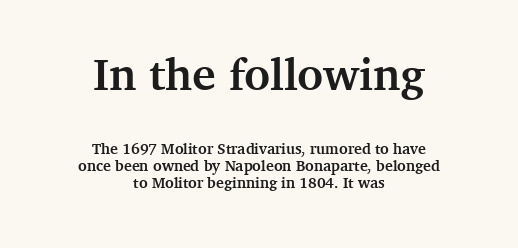
{"serif": "yes", "italic": "no", "bold": "yes", "weight": "semibold", "width": "normal", "stroke_contrast": "medium", "x_height": "medium", "monospaced": "no", "underline": "no", "align": "center", "line_spacing": "tight", "line_spacing_ratio": 1.14, "letter_spacing": "normal", "letter_spacing_em": 0.0, "larger_block": "first", "size_ratio": 3.0, "glyph_px": 45}
